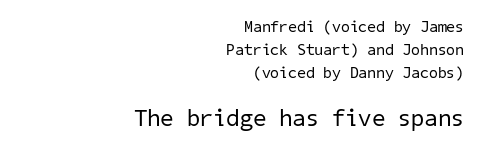
Q: Is the text bold? A: No.
Q: Is the text underlined? A: No.
Q: How is the paragraph aligned? A: Right-aligned.
Q: Is the spacing between letters normal or unusually wide? A: Normal.
Q: Is the spacing between lines tight, normal or loose? A: Normal.
Q: Which block of text is set in a larger size, the first (top) or the second (bottom)? A: The second (bottom) one.
